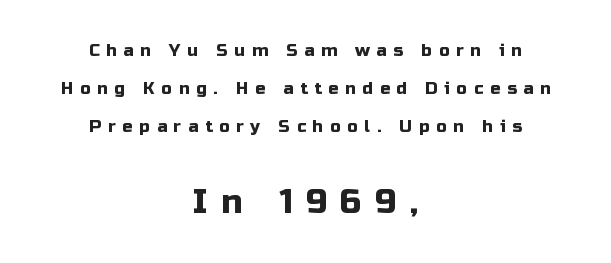
In this sample the second text group is rendered at the bigger scale. To sum up the face: it is a sans, with no serifs. Does the lettering tilt? It doesn't — this is upright. Short and long lines alike share a common midpoint. This sample has the flowing, uneven cadence of proportional lettering. How would I describe the line gaps? Wide and relaxed.
